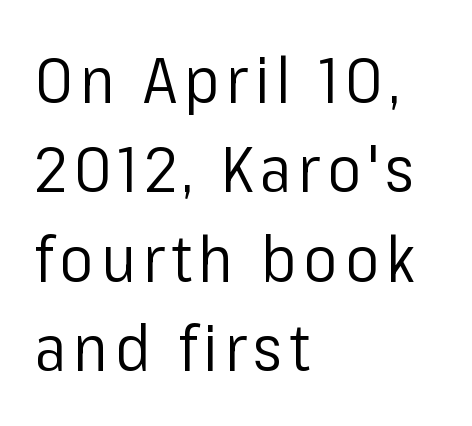
Q: Is the text bold? A: No.
Q: Is the text italic (slanted)? A: No, it is upright.
Q: Is the typeface a serif or a sans-serif typeface? A: Sans-serif.
Q: Is the text underlined? A: No.
Q: How is the paragraph aligned? A: Left-aligned.
Q: Is the spacing between lines tight, normal or loose? A: Normal.
Q: Width (condensed, normal, or wide)? A: Normal.
Q: Stroke contrast? A: Low.
Q: x-height? A: Medium.
Q: Monospaced? A: No.
